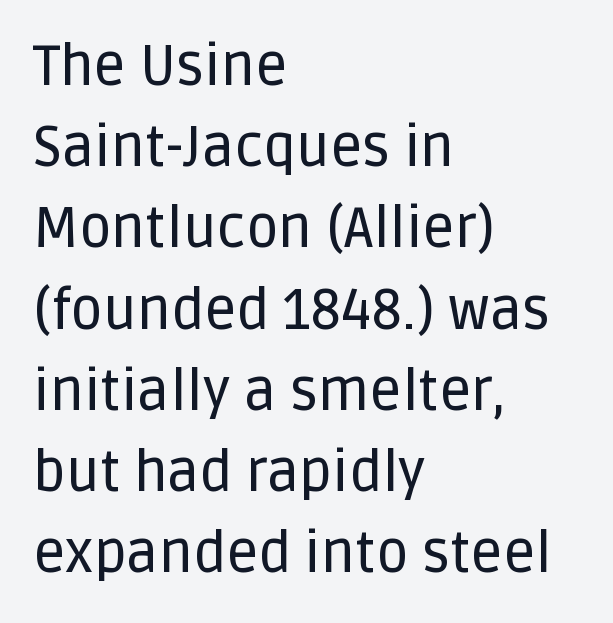
The image shows 56 px sans-serif type, upright; set left-aligned, normal line spacing (1.45x), normal letter spacing, not underlined; low stroke contrast and a large x-height.
